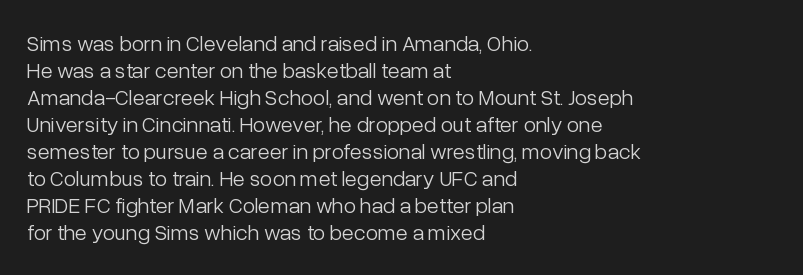
The image shows 22 px text type, upright; set left-aligned, line spacing 1.23x, normal letter spacing, not underlined.
